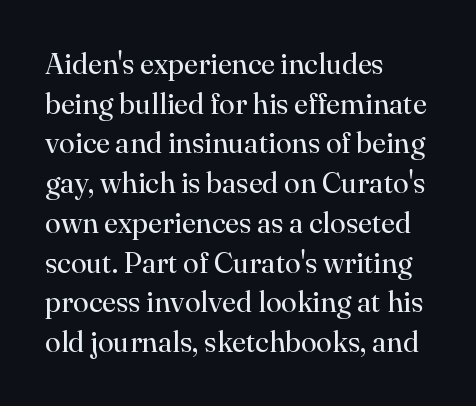
{"serif": "yes", "italic": "no", "bold": "no", "weight": "regular", "width": "normal", "stroke_contrast": "high", "x_height": "small", "monospaced": "no", "underline": "no", "align": "left", "line_spacing": "normal", "line_spacing_ratio": 1.37, "letter_spacing": "normal", "letter_spacing_em": 0.0, "glyph_px": 29}
